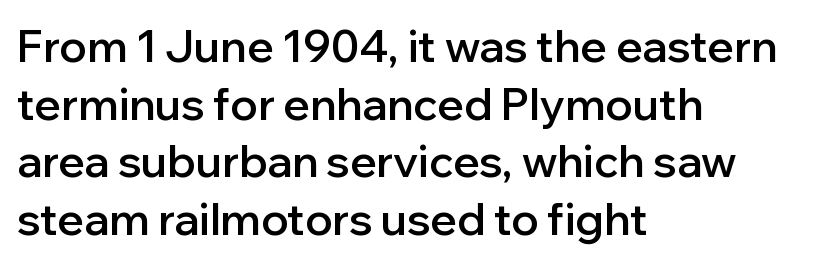
{"serif": "no", "italic": "no", "bold": "semi", "weight": "semibold", "width": "normal", "stroke_contrast": "low", "x_height": "medium", "monospaced": "no", "underline": "no", "align": "left", "line_spacing": "normal", "line_spacing_ratio": 1.31, "letter_spacing": "normal", "letter_spacing_em": 0.0, "glyph_px": 44}
